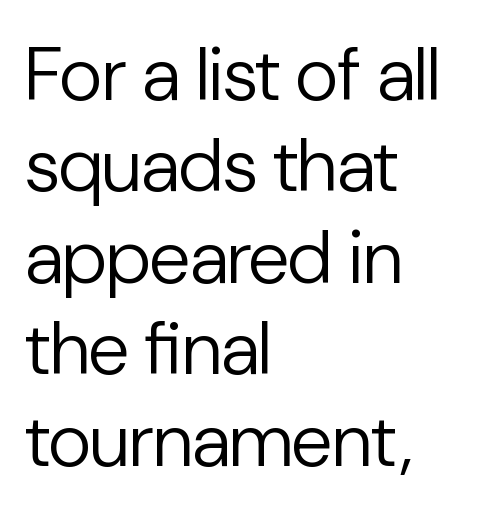
Q: Is the text bold? A: No.
Q: Is the text italic (slanted)? A: No, it is upright.
Q: Is the typeface a serif or a sans-serif typeface? A: Sans-serif.
Q: Is the text underlined? A: No.
Q: How is the paragraph aligned? A: Left-aligned.
Q: Is the spacing between letters normal or unusually wide? A: Normal.
Q: Width (condensed, normal, or wide)? A: Normal.
Q: Stroke contrast? A: Low.
Q: x-height? A: Medium.
Q: Monospaced? A: No.
